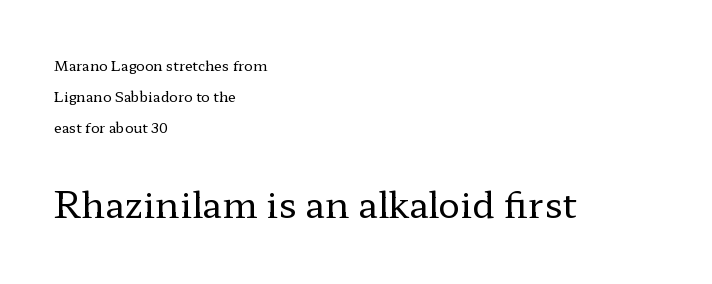
The image shows 36 px regular-weight, wide serif type, upright; set left-aligned, loose line spacing (2.23x), normal letter spacing, not underlined; the second (bottom) block is 2.57x larger; low stroke contrast and a medium x-height.
